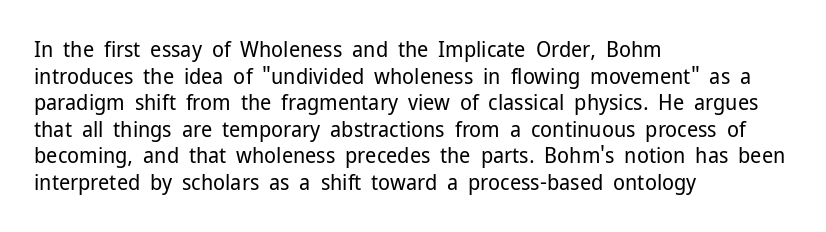
The face used here is rendered with its standard letterfit. The rag falls on the right side of this text block. The typeface has the unassuming heft of standard copy or less. Italic: no, the glyphs are upright roman.
